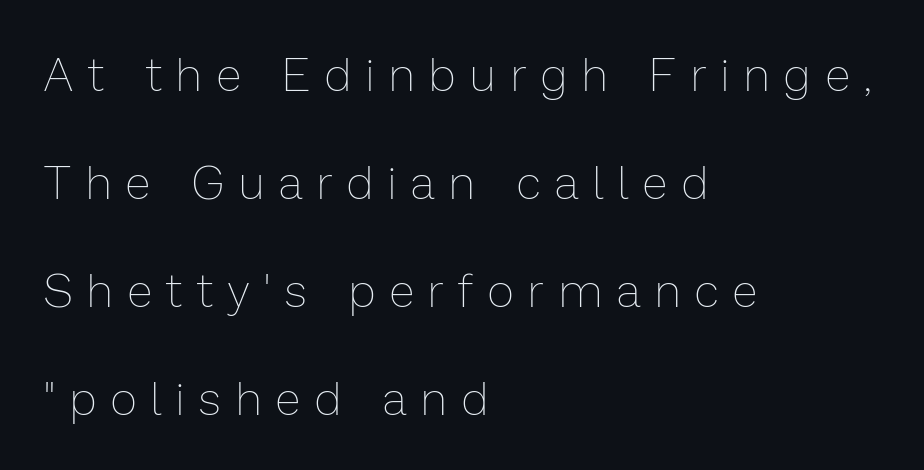
The image shows 46 px thin type, upright; set left-aligned, loose line spacing (2.35x), unusually wide letter spacing (+0.33 em), not underlined; low stroke contrast and a medium x-height.
